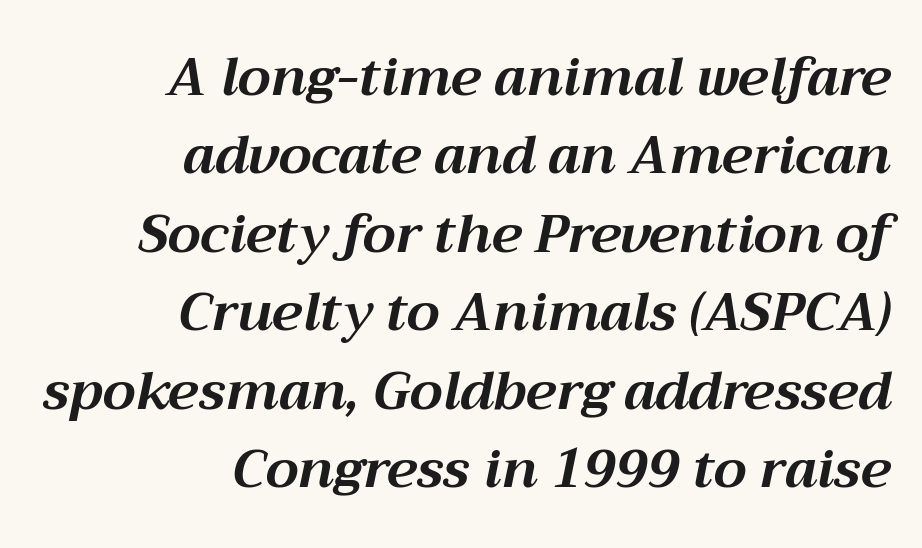
The passage shown is emphatically bold. Here the designer chose a conventional face with non-uniform glyph widths. A normal amount of white space separates one row of letters from the next. Layout note: lines flush right. Words float on clear page, feet unadorned. Characters follow at the spacing the type designer built in.
